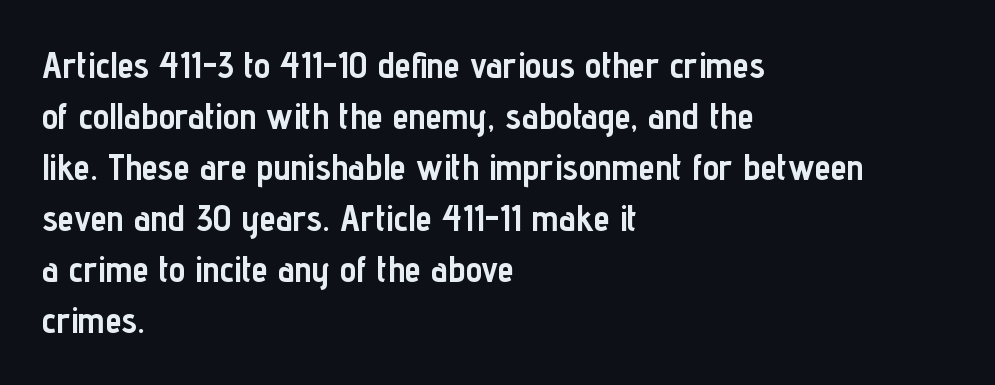
No word sits above an underline. Horizontal bands of white between lines are of average thickness. Do the letters lean? They stand straight. The lines are quadded left. This rendering leaves character spacing at its baseline value.
